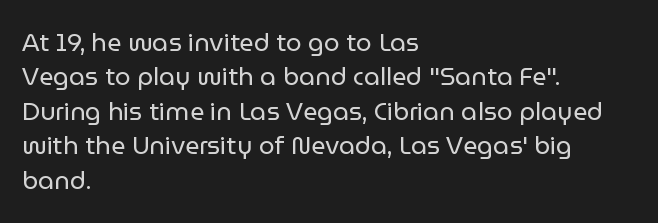
{"italic": "no", "bold": "no", "underline": "no", "align": "left", "line_spacing": "normal", "line_spacing_ratio": 1.38, "letter_spacing": "normal", "letter_spacing_em": 0.0, "glyph_px": 25}
